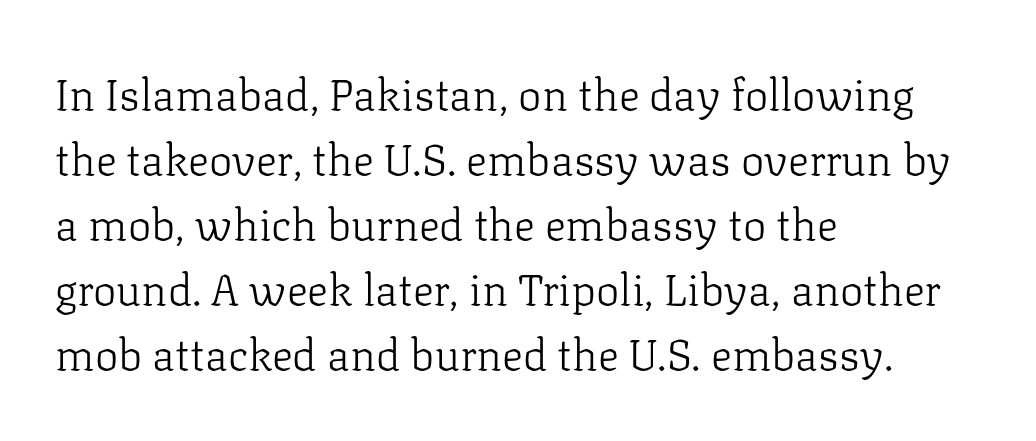
Q: Is the text bold? A: No.
Q: Is the text italic (slanted)? A: No, it is upright.
Q: Is the typeface a serif or a sans-serif typeface? A: Serif.
Q: Is the text underlined? A: No.
Q: How is the paragraph aligned? A: Left-aligned.
Q: Is the spacing between letters normal or unusually wide? A: Normal.
Q: Is the spacing between lines tight, normal or loose? A: Normal.
Q: Width (condensed, normal, or wide)? A: Normal.
Q: Stroke contrast? A: Low.
Q: x-height? A: Medium.
Q: Monospaced? A: No.
